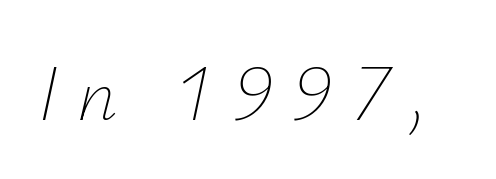
The image shows 79 px thin type, italic (leaning right); set unusually wide letter spacing (+0.23 em), not underlined; low stroke contrast and a small x-height.
